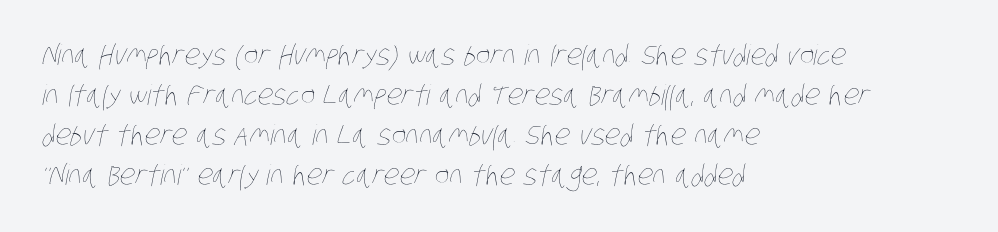
Q: Is the text bold? A: No.
Q: Is the text underlined? A: No.
Q: How is the paragraph aligned? A: Left-aligned.
Q: Is the spacing between letters normal or unusually wide? A: Normal.
Q: Is the spacing between lines tight, normal or loose? A: Normal.
Q: Width (condensed, normal, or wide)? A: Condensed.
Q: Stroke contrast? A: Low.
Q: x-height? A: Large.
Q: Monospaced? A: No.
